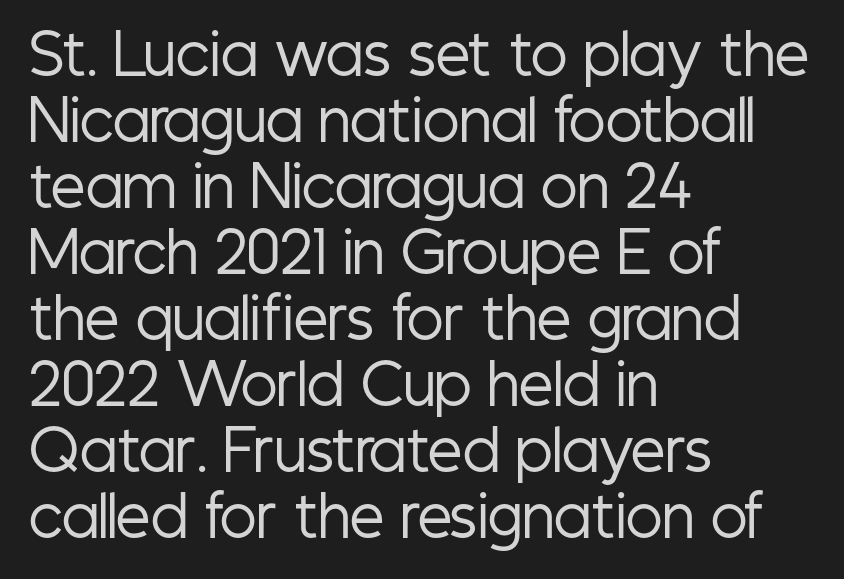
The image shows 55 px regular-weight, condensed sans-serif type, upright; set left-aligned, line spacing 1.2x, normal letter spacing, not underlined; low stroke contrast and a medium x-height.
